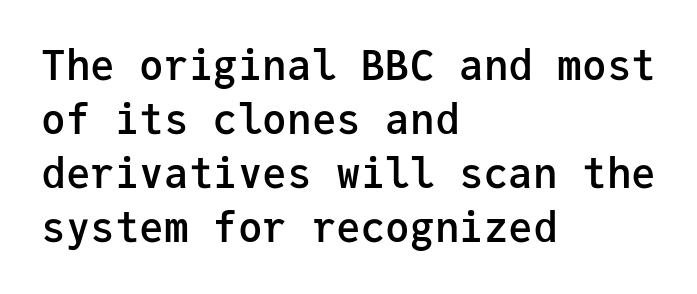
Q: Is the text bold? A: Semi-bold.
Q: Is the text italic (slanted)? A: No, it is upright.
Q: Is the typeface a serif or a sans-serif typeface? A: Sans-serif.
Q: Is the text underlined? A: No.
Q: How is the paragraph aligned? A: Left-aligned.
Q: Is the spacing between letters normal or unusually wide? A: Normal.
Q: Is the spacing between lines tight, normal or loose? A: Normal.
Q: Width (condensed, normal, or wide)? A: Normal.
Q: Stroke contrast? A: Low.
Q: x-height? A: Medium.
Q: Monospaced? A: Yes.
